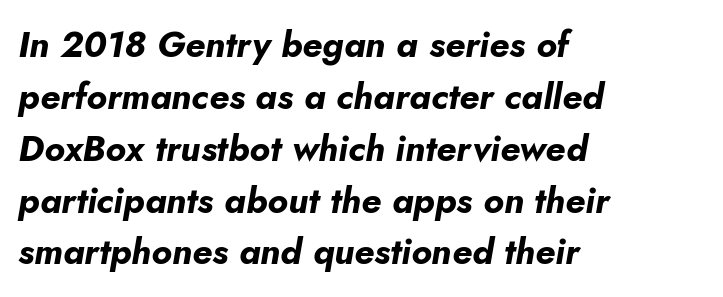
Q: Is the text bold? A: Yes.
Q: Is the text italic (slanted)? A: Yes, it leans right by about 5 degrees.
Q: Is the text underlined? A: No.
Q: How is the paragraph aligned? A: Left-aligned.
Q: Is the spacing between letters normal or unusually wide? A: Normal.
Q: Is the spacing between lines tight, normal or loose? A: Normal.
Q: Width (condensed, normal, or wide)? A: Normal.
Q: Stroke contrast? A: Low.
Q: x-height? A: Small.
Q: Monospaced? A: No.
